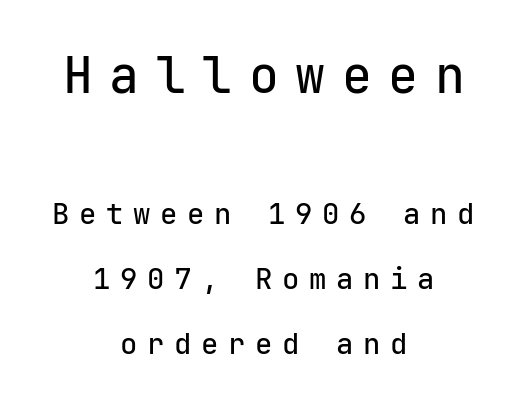
A centered setting, common on invitations and titles, is used for this passage. Lines of text with bare space underneath. The earlier block is typeset at a bigger size than the later block. Someone cranked the tracking dial way up on this one. Unlike italic type, these characters show no tilt at all. Think of a typewriter: that constant character pitch is what you see here.
